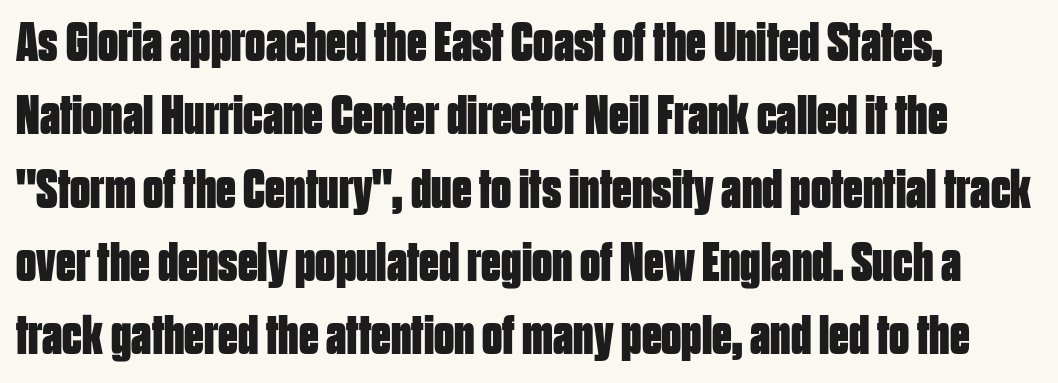
No italicization has been applied; the sample stays upright. Clear beneath every line of the passage. The font is running at its bold setting. One glance says typical: line gaps are just what's usual. Is the letter spacing exaggerated? No — it looks like the ordinary default. A typesetter would call this proportional, since set widths differ per character.
